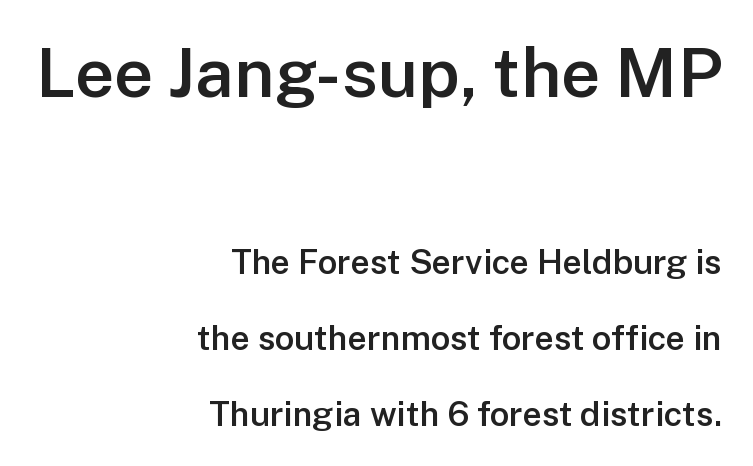
This sample is right-justified, so line beginnings fall wherever the words allow. What's the leading like? Stretched, with rows far apart. These two chunks differ in scale, with the top chunk taking the larger measure. No feet cap the strokes, marking this as sans-serif type. These lines keep a tight, regular rhythm from letter to letter.
